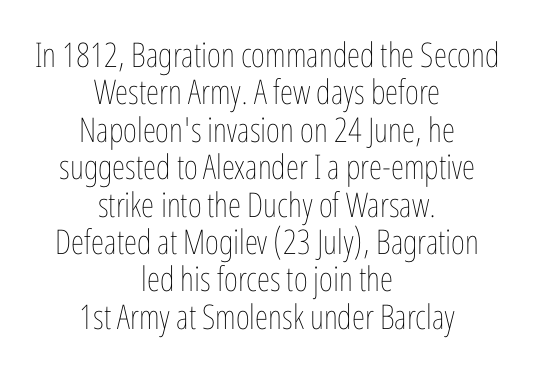
Q: Is the text bold? A: No.
Q: Is the text italic (slanted)? A: No, it is upright.
Q: Is the text underlined? A: No.
Q: How is the paragraph aligned? A: Centered.
Q: Is the spacing between letters normal or unusually wide? A: Normal.
Q: Is the spacing between lines tight, normal or loose? A: Tight.
Q: Width (condensed, normal, or wide)? A: Condensed.
Q: Stroke contrast? A: Low.
Q: x-height? A: Medium.
Q: Monospaced? A: No.
